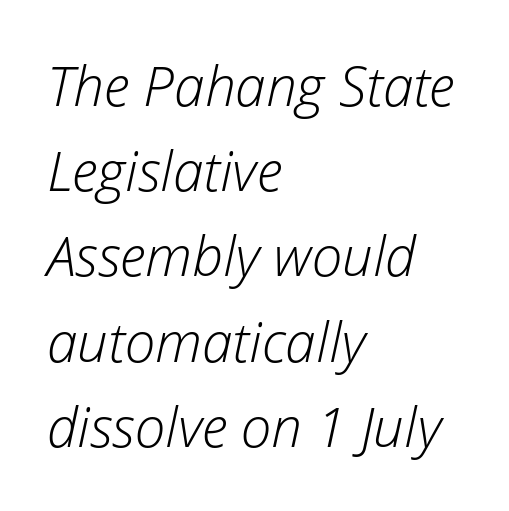
The image shows 55 px light type, italic (leaning right); set left-aligned, normal line spacing (1.55x), normal letter spacing, not underlined; low stroke contrast and a medium x-height.
